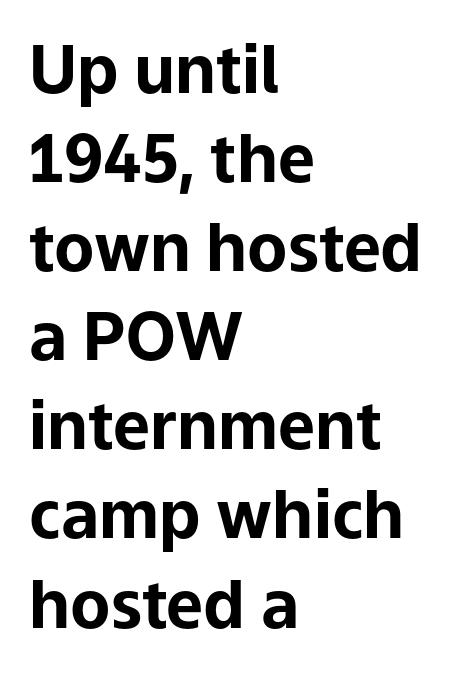
The letters sit at their default tracking, neither squeezed nor spread. Serif or sans? Sans — the stroke terminals are bare. The characters look thick and weighty, a clear bold. The space directly below the letters is spotless. Upright lettering throughout. Rows of type keep a routine distance in the vertical direction.
